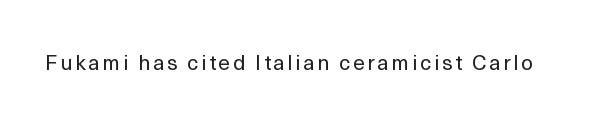
Q: Is the text bold? A: No.
Q: Is the text italic (slanted)? A: No, it is upright.
Q: Is the text underlined? A: No.
